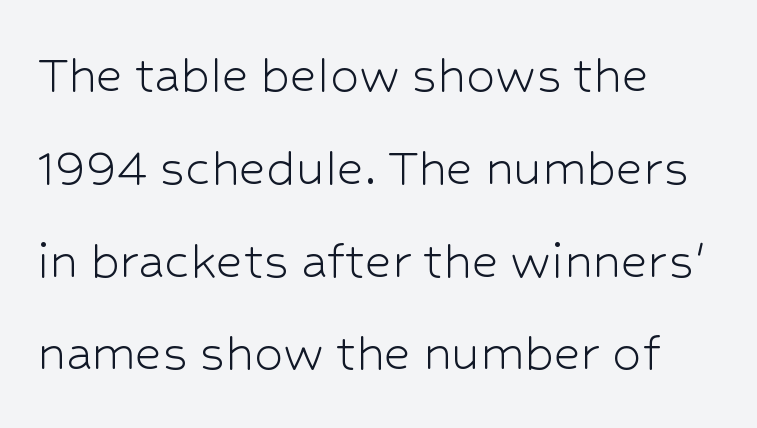
{"serif": "no", "italic": "no", "bold": "no", "weight": "light", "width": "normal", "stroke_contrast": "low", "x_height": "medium", "monospaced": "no", "underline": "no", "align": "left", "line_spacing": "normal", "line_spacing_ratio": 1.6, "letter_spacing": "normal", "letter_spacing_em": 0.0, "glyph_px": 58}
